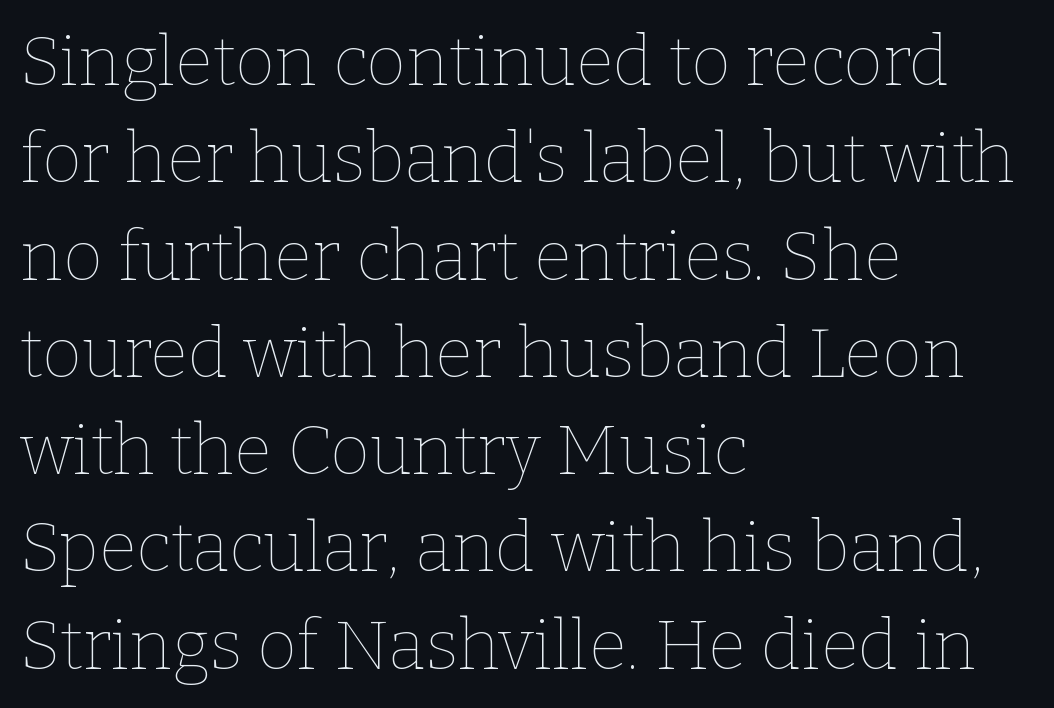
Q: Is the text bold? A: No.
Q: Is the text italic (slanted)? A: No, it is upright.
Q: Is the text underlined? A: No.
Q: How is the paragraph aligned? A: Left-aligned.
Q: Is the spacing between letters normal or unusually wide? A: Normal.
Q: Is the spacing between lines tight, normal or loose? A: Normal.
Q: Width (condensed, normal, or wide)? A: Normal.
Q: Stroke contrast? A: Low.
Q: x-height? A: Medium.
Q: Monospaced? A: No.
